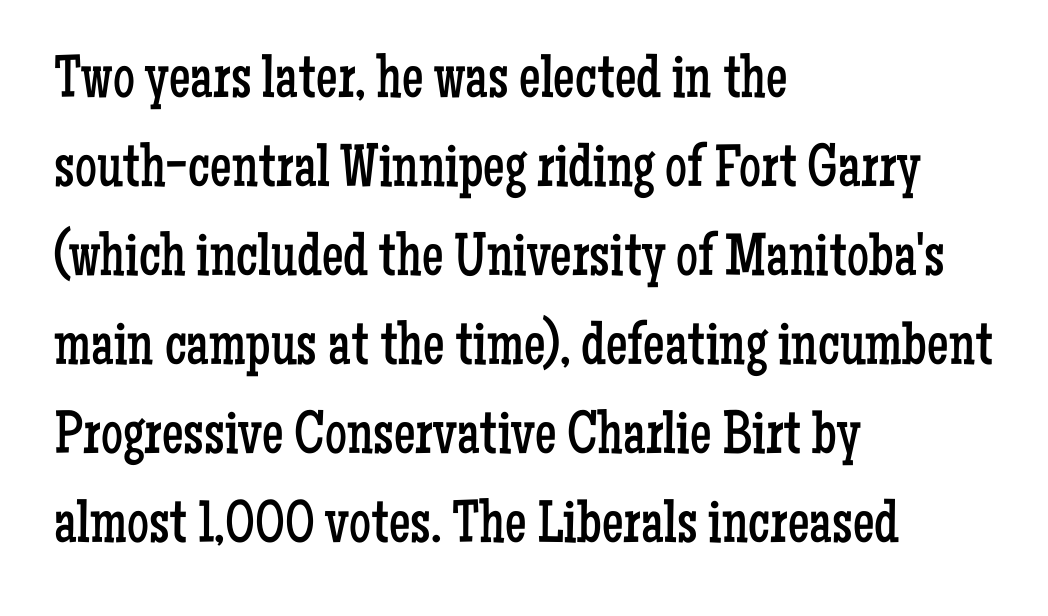
{"serif": "yes", "italic": "no", "bold": "no", "weight": "regular", "width": "condensed", "stroke_contrast": "low", "x_height": "medium", "monospaced": "no", "underline": "no", "align": "left", "line_spacing": "normal", "line_spacing_ratio": 1.46, "letter_spacing": "normal", "letter_spacing_em": 0.0, "glyph_px": 61}
